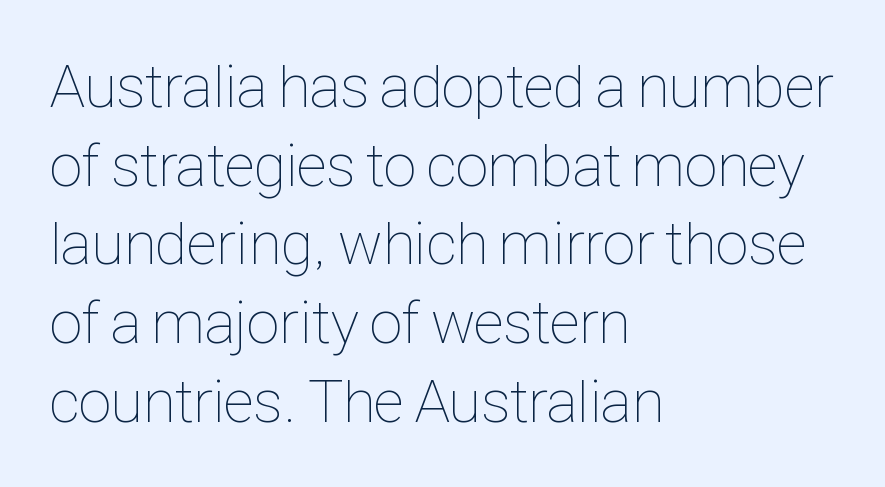
The letters look calm and open, with moderate or lighter stems. Honestly, the letter spacing is just normal — you wouldn't notice it. Just letters on the line, the space beneath them empty. You can tell it's not italic because the verticals are truly vertical.
